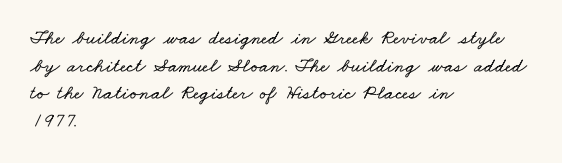
{"underline": "no", "align": "left", "line_spacing": "normal", "line_spacing_ratio": 1.38, "letter_spacing": "normal", "letter_spacing_em": 0.0, "glyph_px": 20}
